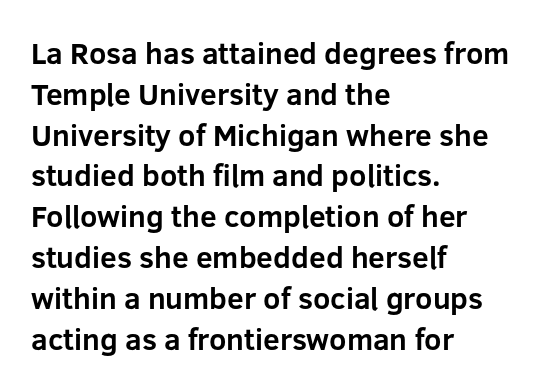
Default kerning and tracking; the words read as compact shapes. You could not count columns in this text — the font is proportionally spaced. The type sits square on the baseline with zero lean. Notice how descenders clear the ascenders below comfortably — that's standard leading.
